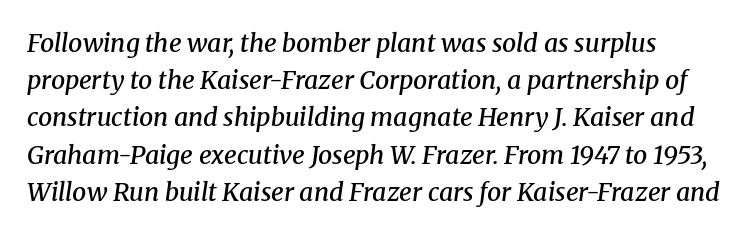
The image shows 25 px text type, italic (leaning right); set normal line spacing (1.49x), normal letter spacing, not underlined.
